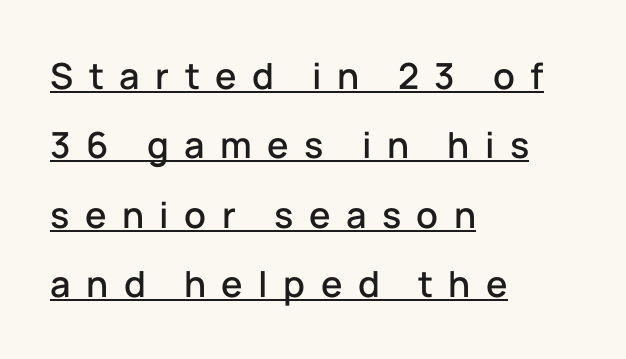
The image shows 36 px sans-serif type, upright; set left-aligned, loose line spacing (1.93x), unusually wide letter spacing (+0.43 em), underlined; low stroke contrast and a medium x-height.
